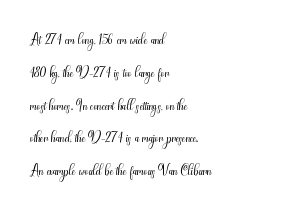
{"bold": "no", "underline": "no", "align": "left", "line_spacing": "normal", "line_spacing_ratio": 1.56, "letter_spacing": "normal", "letter_spacing_em": 0.0, "glyph_px": 21}
